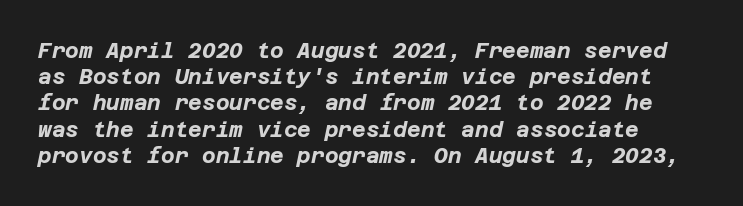
How would I describe the line gaps? Plain and ordinary. You'd pick this weight for a headline — it's a proper bold. The space directly below the letters is spotless. Students, note that the glyphs here touch the page at normal intervals. Looking at the ascenders, they clearly lean.
